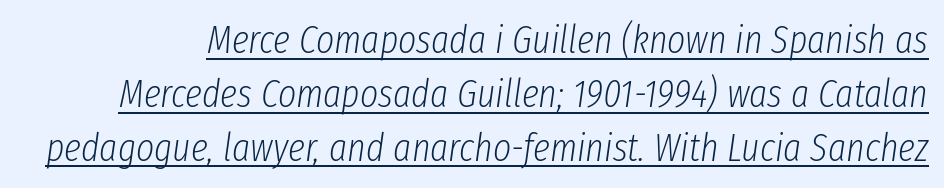
Q: Is the text bold? A: No.
Q: Is the text italic (slanted)? A: Yes, it leans right by about 8 degrees.
Q: Is the text underlined? A: Yes.
Q: Is the spacing between letters normal or unusually wide? A: Normal.
Q: Is the spacing between lines tight, normal or loose? A: Normal.
Q: Width (condensed, normal, or wide)? A: Condensed.
Q: Stroke contrast? A: Low.
Q: x-height? A: Medium.
Q: Monospaced? A: No.
